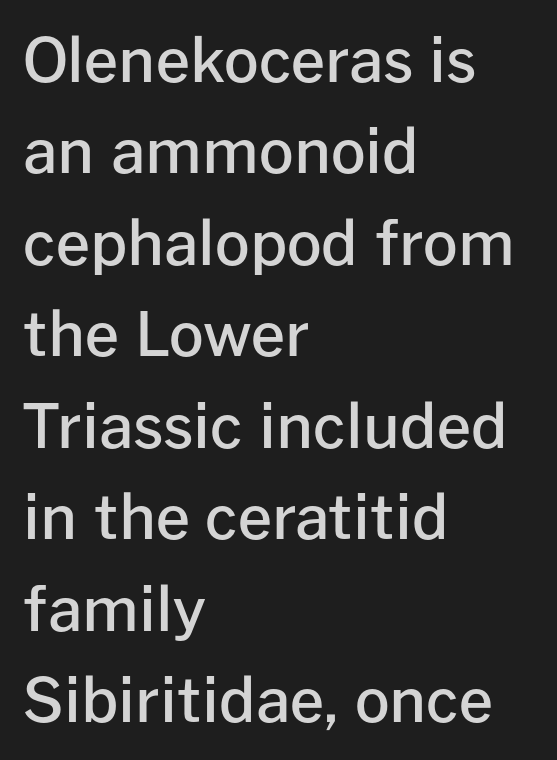
Q: Is the text bold? A: Semi-bold.
Q: Is the text italic (slanted)? A: No, it is upright.
Q: Is the typeface a serif or a sans-serif typeface? A: Sans-serif.
Q: Is the text underlined? A: No.
Q: How is the paragraph aligned? A: Left-aligned.
Q: Is the spacing between letters normal or unusually wide? A: Normal.
Q: Is the spacing between lines tight, normal or loose? A: Normal.
Q: Width (condensed, normal, or wide)? A: Normal.
Q: Stroke contrast? A: Low.
Q: x-height? A: Medium.
Q: Monospaced? A: No.
